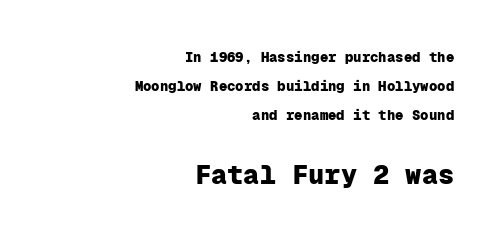
The designer gave the closing block more size than the opening block. Line spacing here is loose. The passage shown is emphatically bold. The space directly below the letters is spotless.
